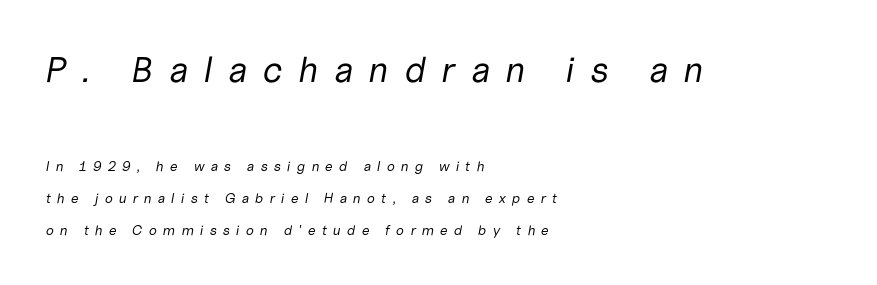
Q: Is the text bold? A: No.
Q: Is the text italic (slanted)? A: Yes, it leans right by about 10 degrees.
Q: Is the text underlined? A: No.
Q: How is the paragraph aligned? A: Left-aligned.
Q: Is the spacing between letters normal or unusually wide? A: Unusually wide.
Q: Is the spacing between lines tight, normal or loose? A: Loose.
Q: Which block of text is set in a larger size, the first (top) or the second (bottom)? A: The first (top) one.
Q: Width (condensed, normal, or wide)? A: Normal.
Q: Stroke contrast? A: Low.
Q: x-height? A: Medium.
Q: Monospaced? A: No.
